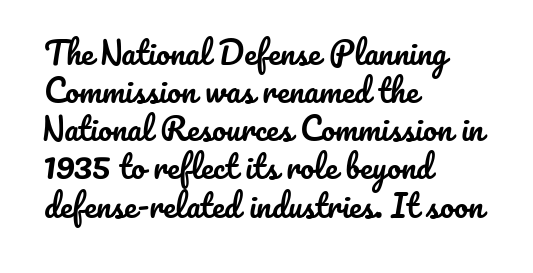
The image shows 31 px text type; set left-aligned, line spacing 1.23x, normal letter spacing, not underlined; low stroke contrast and a small x-height.
